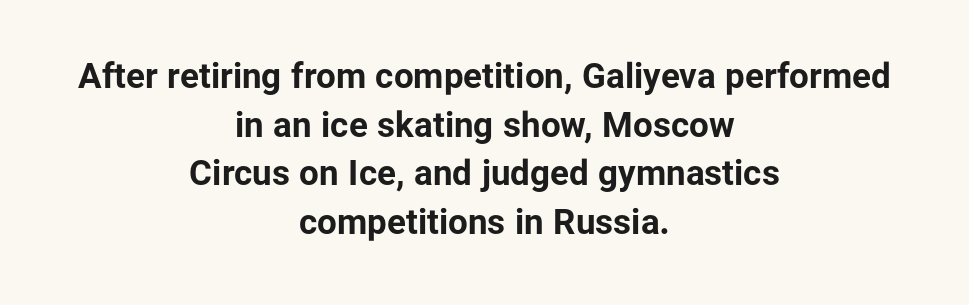
The letters stand upright; this is a roman face. The rendering uses a bold face; every stroke is thick and dark. The rows are spaced the way most documents space them. This sample has the flowing, uneven cadence of proportional lettering. A bare baseline throughout the passage. Nothing unusual about the tracking: characters are spaced as the font intends.
